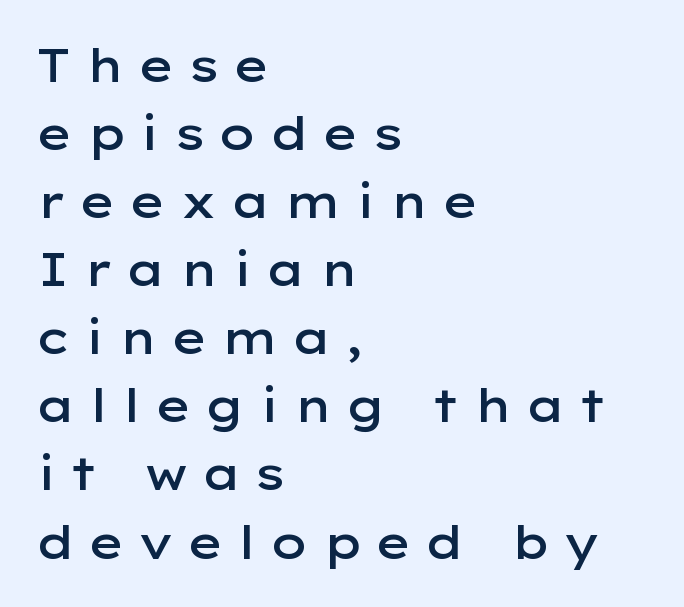
Quick note: not italic, upright. How heavy is the stroke? Medium-heavy — a semibold, shy of bold. Character widths vary here, with narrow letters taking less room than wide ones. Horizontally, the lines are justified to the leading edge only.
